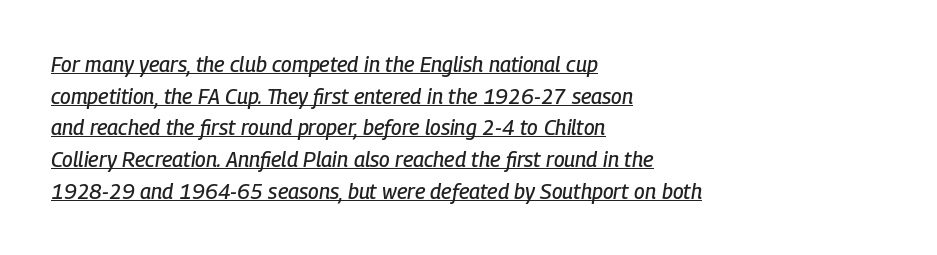
{"italic": "yes", "lean": "right", "slant_degrees": 9, "underline": "yes", "align": "left", "line_spacing": "normal", "line_spacing_ratio": 1.51, "letter_spacing": "normal", "letter_spacing_em": 0.0, "glyph_px": 21}
